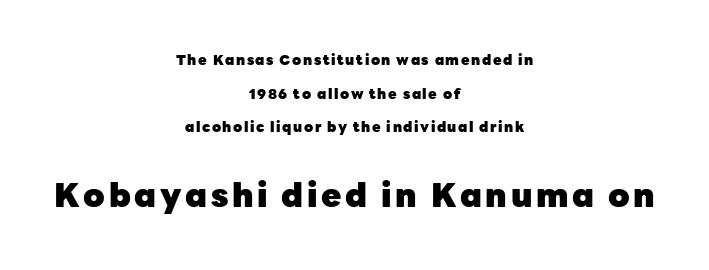
{"serif": "no", "italic": "no", "bold": "yes", "weight": "heavy", "width": "normal", "stroke_contrast": "low", "x_height": "medium", "monospaced": "no", "underline": "no", "align": "center", "line_spacing": "loose", "line_spacing_ratio": 2.41, "larger_block": "second", "size_ratio": 2.36, "glyph_px": 33}
